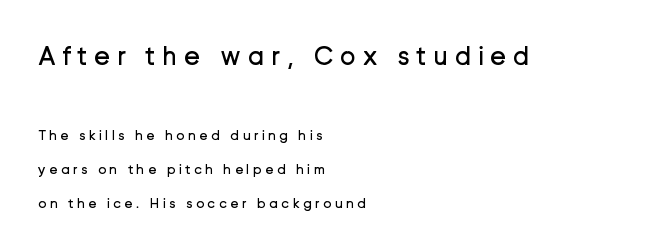
{"italic": "no", "bold": "no", "underline": "no", "align": "left", "line_spacing": "loose", "line_spacing_ratio": 2.45, "letter_spacing": "wide", "letter_spacing_em": 0.24, "larger_block": "first", "size_ratio": 1.93, "glyph_px": 27}
